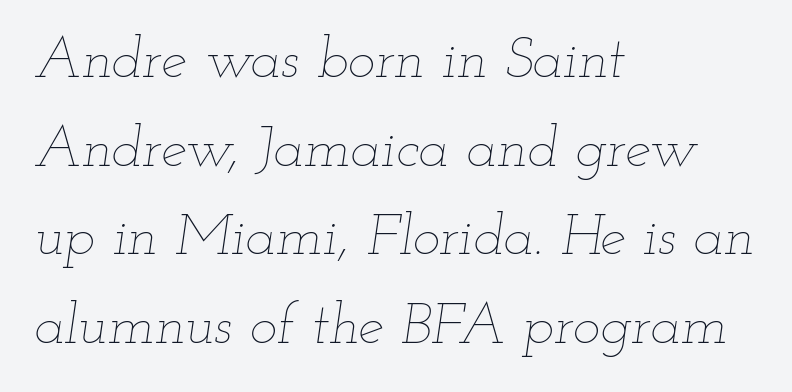
Compared with a centered layout, this one pins lines to the left instead. Compared with a typical body face, this is equally light or lighter still. The specimen omits any rule beneath the text block's lines. The lines sit at an ordinary, default distance from one another. Looks like regular typesetting: each glyph gets only the width it needs. The horizontal fit of the characters is conventional and even.
